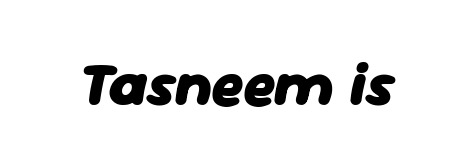
{"italic": "yes", "lean": "right", "slant_degrees": 11, "bold": "yes", "weight": "heavy", "width": "normal", "stroke_contrast": "low", "x_height": "medium", "monospaced": "no", "underline": "no", "letter_spacing": "normal", "letter_spacing_em": 0.0, "glyph_px": 61}
